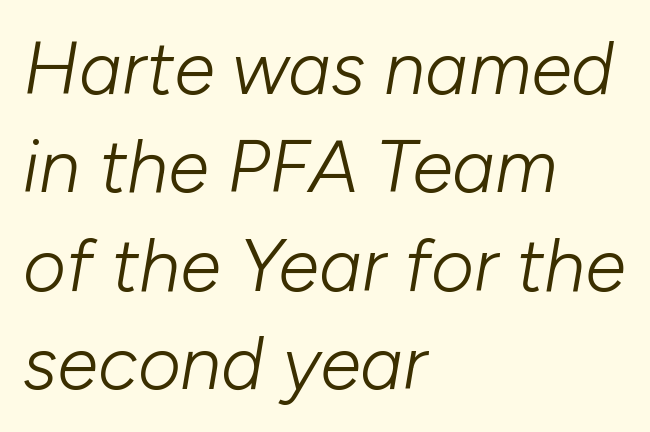
The image shows 74 px light type, italic (leaning right); set left-aligned, normal line spacing (1.33x), normal letter spacing, not underlined; low stroke contrast and a medium x-height.
